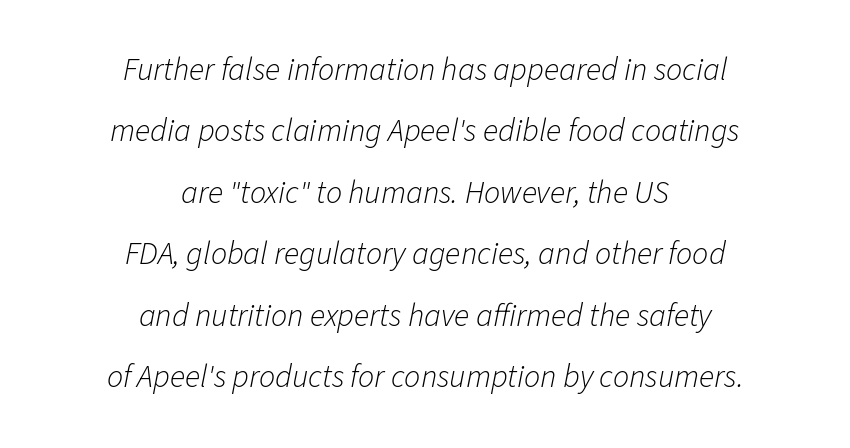
Q: Is the text bold? A: No.
Q: Is the text italic (slanted)? A: Yes, it leans right by about 11 degrees.
Q: Is the text underlined? A: No.
Q: How is the paragraph aligned? A: Centered.
Q: Is the spacing between letters normal or unusually wide? A: Normal.
Q: Is the spacing between lines tight, normal or loose? A: Loose.
Q: Width (condensed, normal, or wide)? A: Normal.
Q: Stroke contrast? A: Low.
Q: x-height? A: Medium.
Q: Monospaced? A: No.
